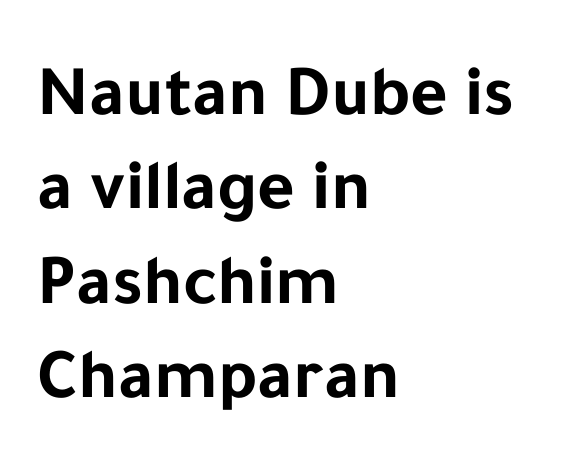
Successive baselines arrive at the customary interval. Each letter keeps its own natural width here, so spacing adapts to shape. The passage shown is emphatically bold. Ordinary non-slanted type is in use.
